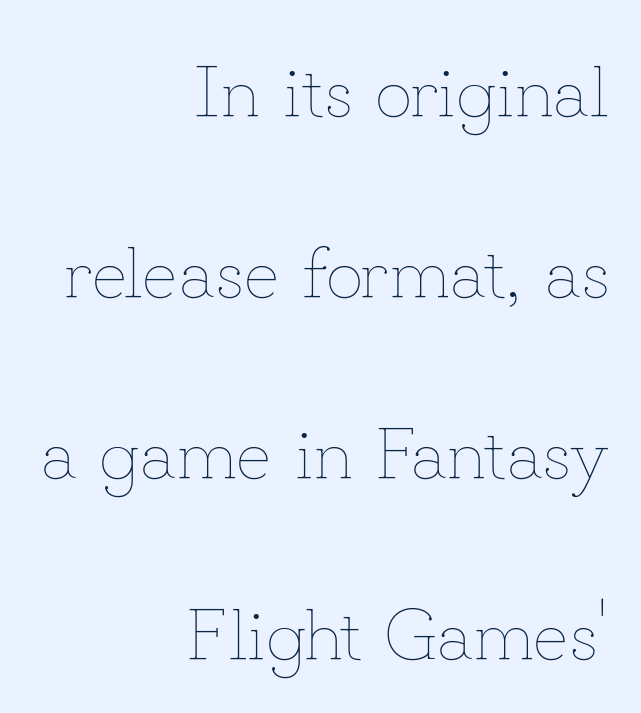
Varying glyph widths throughout — classic text-font behaviour. Is there any slant? The stems are plumb. Reading down the column, the eye jumps a long way to each next line. The strokes are not fattened; the text isn't bold. Clear beneath every line of the passage.
